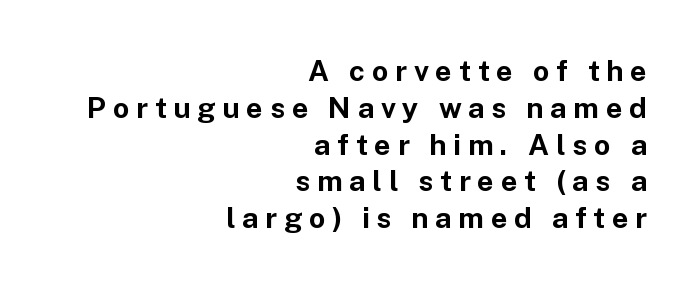
The image shows 29 px bold sans-serif type, upright; set right-aligned, normal line spacing (1.27x), unusually wide letter spacing (+0.23 em), not underlined; low stroke contrast and a medium x-height.
